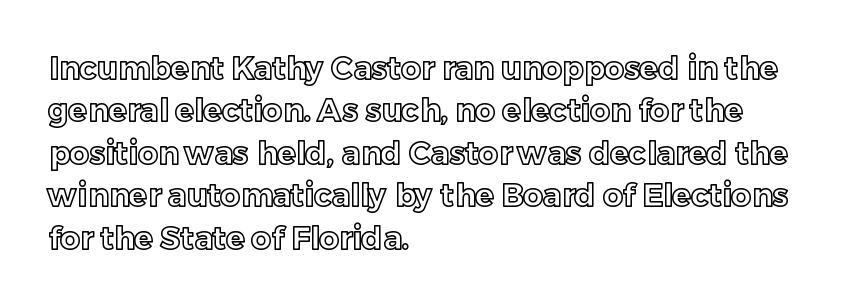
Q: Is the text italic (slanted)? A: No, it is upright.
Q: Is the text underlined? A: No.
Q: How is the paragraph aligned? A: Left-aligned.
Q: Is the spacing between letters normal or unusually wide? A: Normal.
Q: Is the spacing between lines tight, normal or loose? A: Normal.
Q: Width (condensed, normal, or wide)? A: Normal.
Q: x-height? A: Medium.
Q: Monospaced? A: No.
